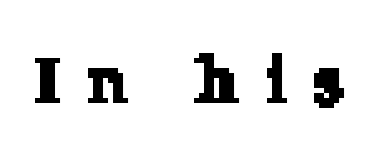
Q: Is the typeface a serif or a sans-serif typeface? A: Serif.
Q: Is the text underlined? A: No.
Q: Is the spacing between letters normal or unusually wide? A: Unusually wide.
Q: Width (condensed, normal, or wide)? A: Normal.
Q: Stroke contrast? A: Low.
Q: x-height? A: Medium.
Q: Monospaced? A: No.
